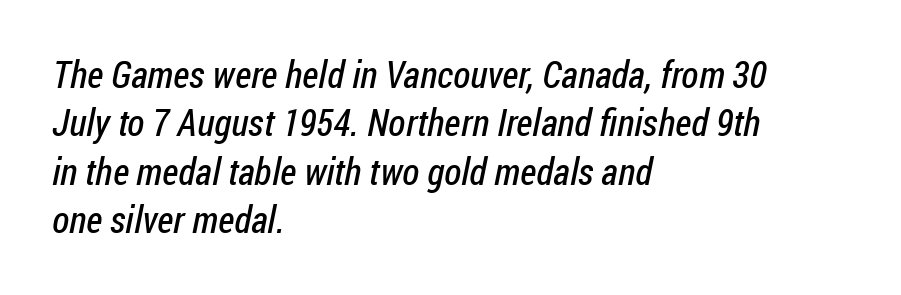
Q: Is the text bold? A: No.
Q: Is the typeface a serif or a sans-serif typeface? A: Sans-serif.
Q: Is the text underlined? A: No.
Q: How is the paragraph aligned? A: Left-aligned.
Q: Is the spacing between letters normal or unusually wide? A: Normal.
Q: Is the spacing between lines tight, normal or loose? A: Normal.
Q: Width (condensed, normal, or wide)? A: Condensed.
Q: Stroke contrast? A: Low.
Q: x-height? A: Medium.
Q: Monospaced? A: No.
